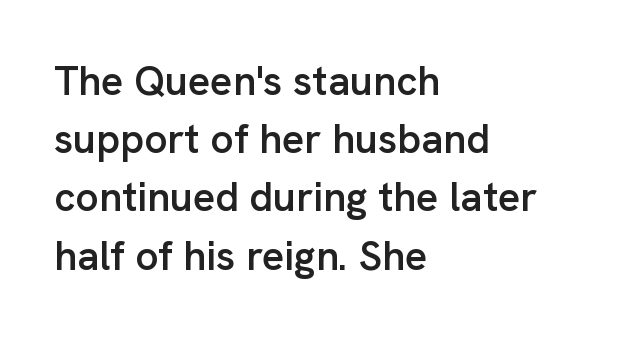
The image shows 41 px semibold sans-serif type, upright; set left-aligned, normal line spacing (1.42x), normal letter spacing, not underlined; low stroke contrast and a medium x-height.
